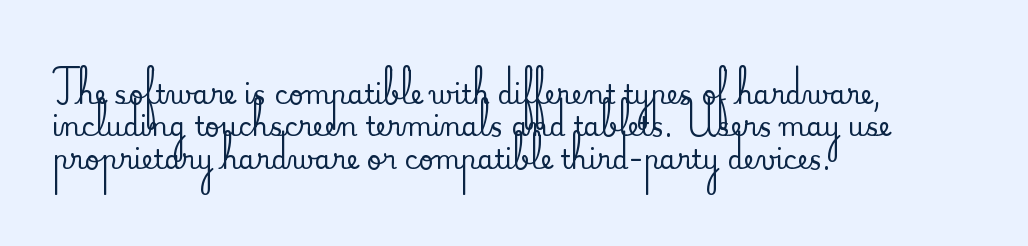
Q: Is the text italic (slanted)? A: No, it is upright.
Q: Is the text underlined? A: No.
Q: How is the paragraph aligned? A: Left-aligned.
Q: Is the spacing between letters normal or unusually wide? A: Normal.
Q: Is the spacing between lines tight, normal or loose? A: Normal.
